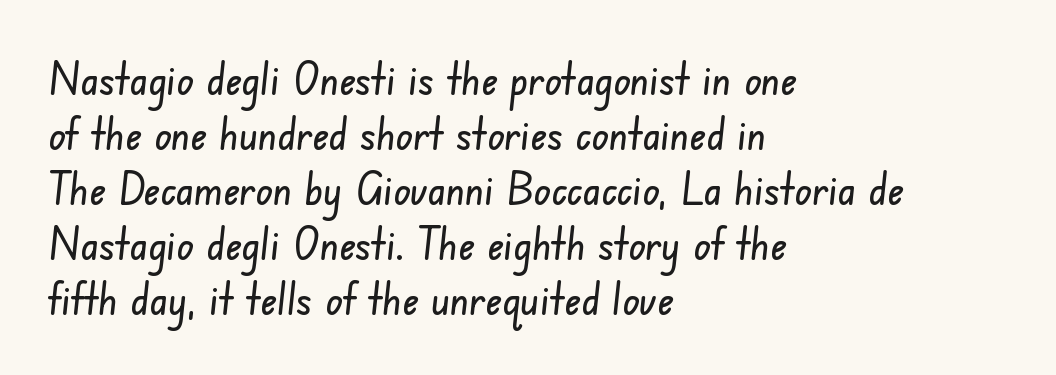
{"serif": "no", "width": "condensed", "stroke_contrast": "low", "x_height": "small", "monospaced": "no", "underline": "no", "align": "left", "line_spacing_ratio": 1.22, "letter_spacing": "normal", "letter_spacing_em": 0.0, "glyph_px": 45}
